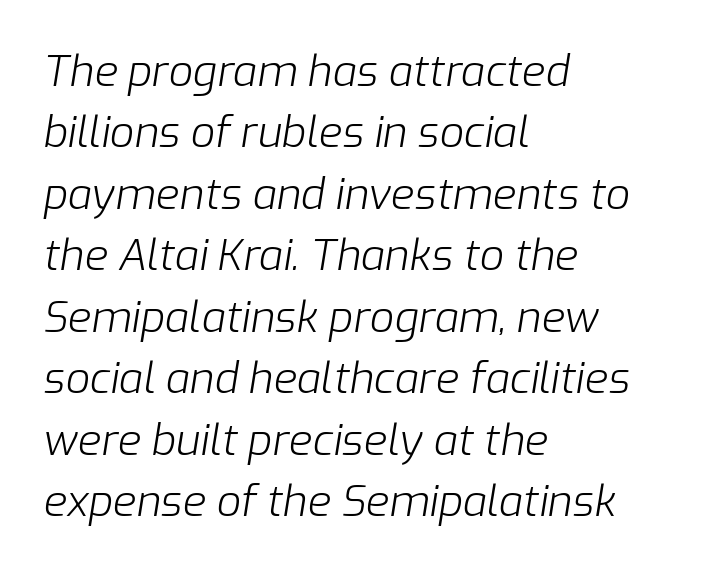
The image shows 43 px light type, italic (leaning right); set left-aligned, normal line spacing (1.43x), normal letter spacing, not underlined; low stroke contrast and a medium x-height.
